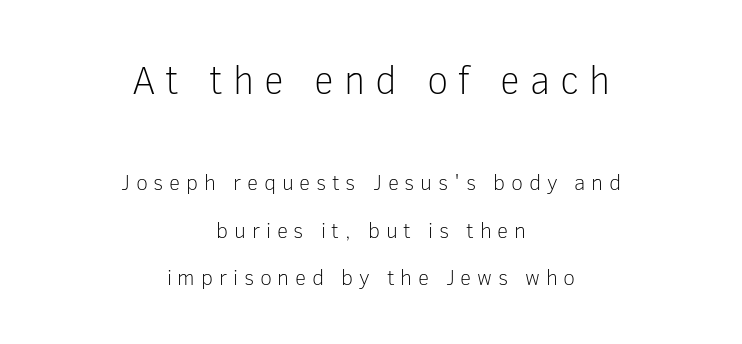
Q: Is the text bold? A: No.
Q: Is the text italic (slanted)? A: No, it is upright.
Q: Is the typeface a serif or a sans-serif typeface? A: Sans-serif.
Q: Is the text underlined? A: No.
Q: How is the paragraph aligned? A: Centered.
Q: Is the spacing between letters normal or unusually wide? A: Unusually wide.
Q: Is the spacing between lines tight, normal or loose? A: Loose.
Q: Which block of text is set in a larger size, the first (top) or the second (bottom)? A: The first (top) one.
Q: Width (condensed, normal, or wide)? A: Normal.
Q: Stroke contrast? A: Low.
Q: x-height? A: Medium.
Q: Monospaced? A: No.
